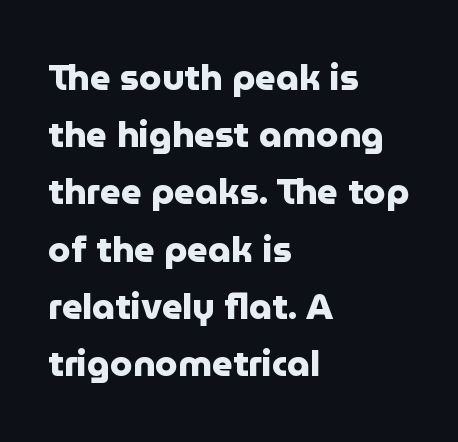
Only glyphs here, with clear space below each row. Here the designer chose a conventional face with non-uniform glyph widths. No italicization has been applied; the sample stays upright. Compared with typical body copy, the letter spacing here is the same. The typeface chosen for these lines omits serifs. Bold? Absolutely — the strokes are thick and heavy.
